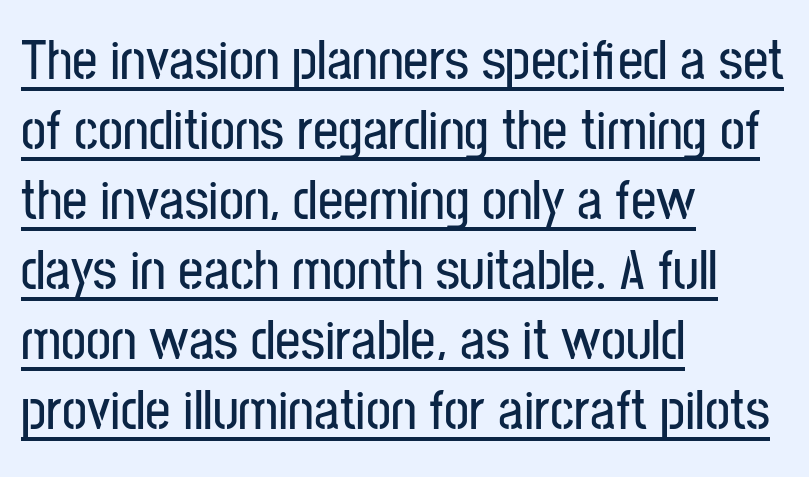
The image shows 56 px condensed sans-serif type, upright; set left-aligned, normal line spacing (1.25x), normal letter spacing, underlined; low stroke contrast and a medium x-height.
